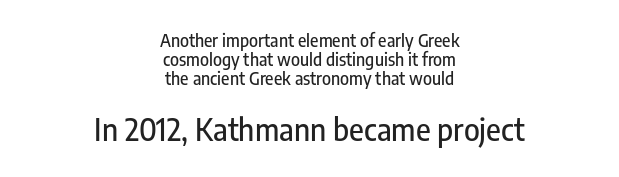
{"serif": "no", "italic": "no", "width": "condensed", "stroke_contrast": "low", "x_height": "medium", "monospaced": "no", "underline": "no", "align": "center", "line_spacing": "tight", "line_spacing_ratio": 1.11, "letter_spacing": "normal", "letter_spacing_em": 0.0, "larger_block": "second", "size_ratio": 1.76, "glyph_px": 30}
